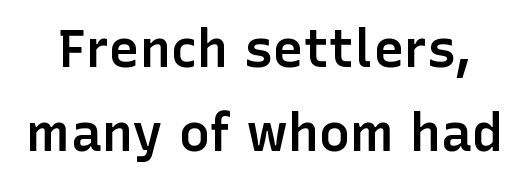
Heft: intermediate — a semibold. The passage shown stacks its lines at a standard gap. This sample has the flowing, uneven cadence of proportional lettering. The strip under each line holds only bare page. The horizontal fit of the characters is conventional and even. The lettering stays uniformly vertical, giving the passage a roman look.
